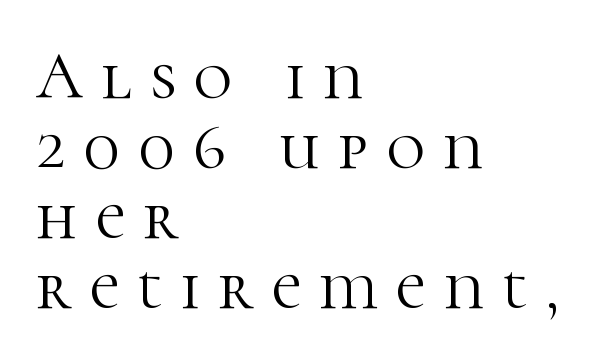
Q: Is the text bold? A: No.
Q: Is the text italic (slanted)? A: No, it is upright.
Q: Is the typeface a serif or a sans-serif typeface? A: Serif.
Q: Is the text underlined? A: No.
Q: How is the paragraph aligned? A: Left-aligned.
Q: Is the spacing between letters normal or unusually wide? A: Unusually wide.
Q: Is the spacing between lines tight, normal or loose? A: Tight.
Q: Width (condensed, normal, or wide)? A: Normal.
Q: Stroke contrast? A: High.
Q: x-height? A: Medium.
Q: Monospaced? A: No.
